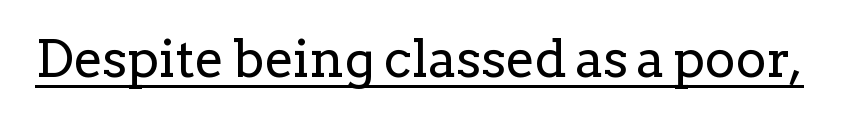
The image shows 52 px regular-weight serif type, upright; set normal letter spacing, underlined; low stroke contrast and a medium x-height.
